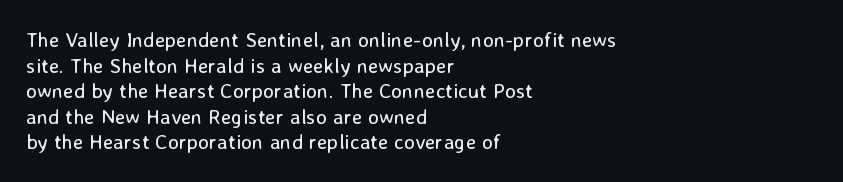
The image shows 21 px text type, upright; set left-aligned, line spacing 1.22x, normal letter spacing, not underlined.
